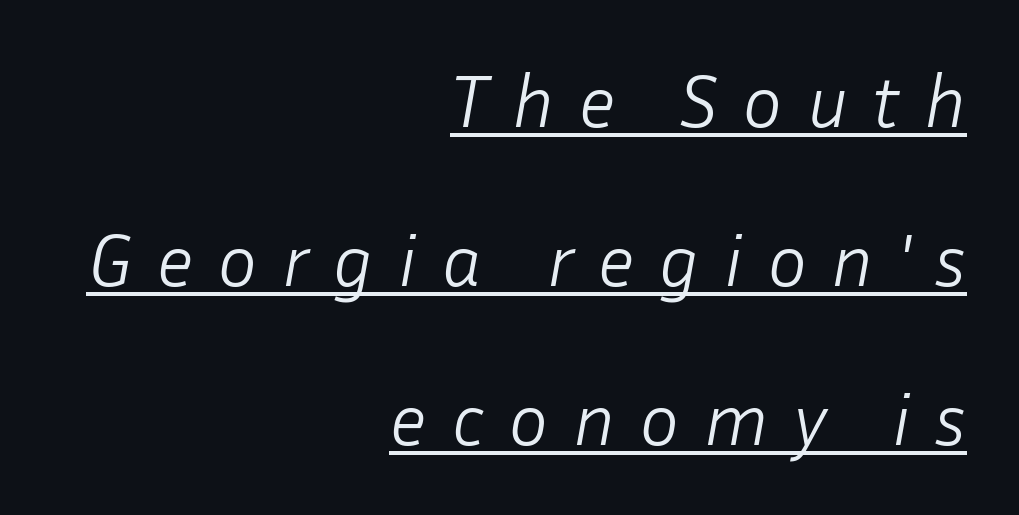
Q: Is the text bold? A: No.
Q: Is the text italic (slanted)? A: Yes, it leans right by about 10 degrees.
Q: Is the text underlined? A: Yes.
Q: How is the paragraph aligned? A: Right-aligned.
Q: Is the spacing between letters normal or unusually wide? A: Unusually wide.
Q: Is the spacing between lines tight, normal or loose? A: Loose.
Q: Width (condensed, normal, or wide)? A: Normal.
Q: Stroke contrast? A: Low.
Q: x-height? A: Medium.
Q: Monospaced? A: No.
